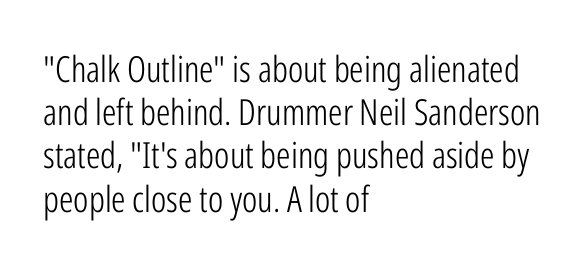
Short and long lines alike share a common starting point at left. Students, note that the glyphs here touch the page at normal intervals. Grotesque or geometric, the face here clearly has no serifs. Weight class: somewhere from thin through regular.
